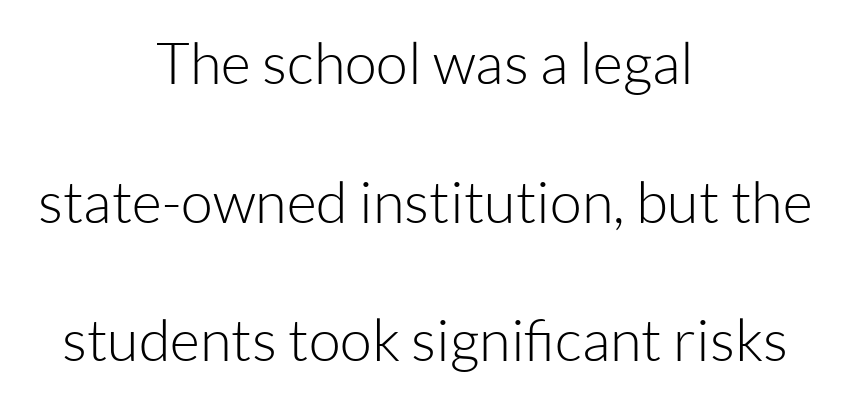
Q: Is the text bold? A: No.
Q: Is the text italic (slanted)? A: No, it is upright.
Q: Is the typeface a serif or a sans-serif typeface? A: Sans-serif.
Q: Is the text underlined? A: No.
Q: How is the paragraph aligned? A: Centered.
Q: Is the spacing between letters normal or unusually wide? A: Normal.
Q: Is the spacing between lines tight, normal or loose? A: Loose.
Q: Width (condensed, normal, or wide)? A: Normal.
Q: Stroke contrast? A: Low.
Q: x-height? A: Medium.
Q: Monospaced? A: No.
